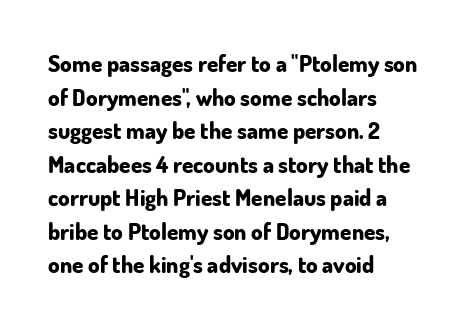
The image shows 23 px bold type, upright; set left-aligned, normal line spacing (1.46x), normal letter spacing, not underlined.
